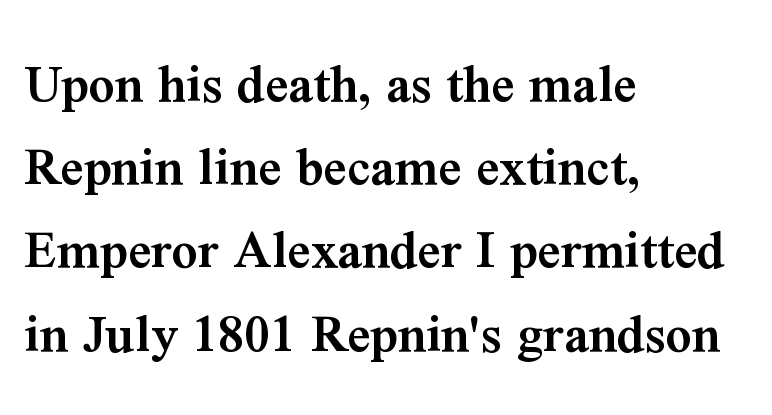
The image shows 57 px semibold serif type, upright; set left-aligned, normal line spacing (1.46x), normal letter spacing, not underlined; medium stroke contrast and a medium x-height.
